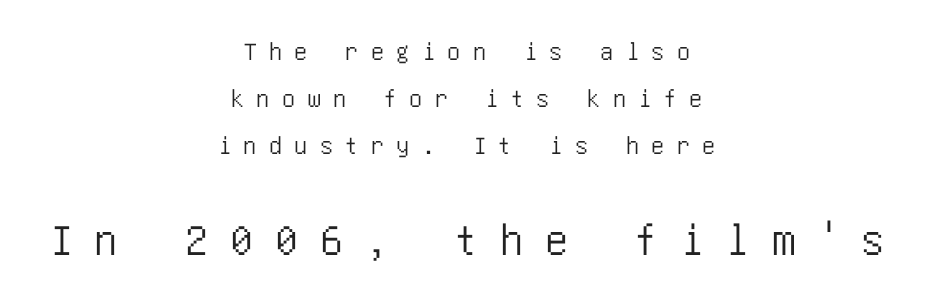
{"serif": "no", "italic": "no", "width": "condensed", "stroke_contrast": "low", "x_height": "large", "underline": "no", "align": "center", "line_spacing_ratio": 1.8, "letter_spacing": "wide", "letter_spacing_em": 0.48, "larger_block": "second", "size_ratio": 1.77, "glyph_px": 46}
